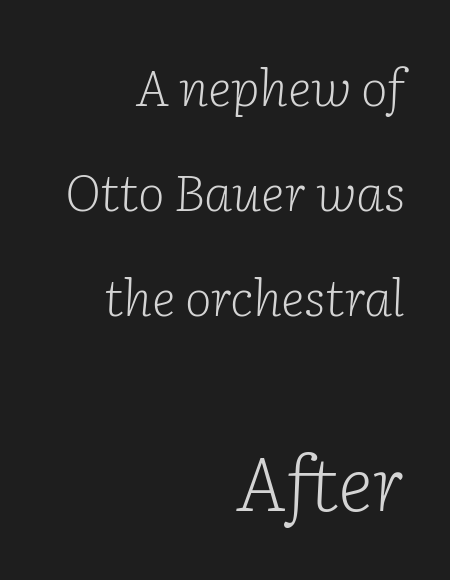
{"serif": "yes", "italic": "yes", "lean": "right", "slant_degrees": 2, "bold": "no", "weight": "light", "width": "normal", "stroke_contrast": "low", "x_height": "medium", "monospaced": "no", "underline": "no", "align": "right", "line_spacing": "loose", "line_spacing_ratio": 2.06, "letter_spacing": "normal", "letter_spacing_em": 0.0, "larger_block": "second", "size_ratio": 1.49, "glyph_px": 76}
